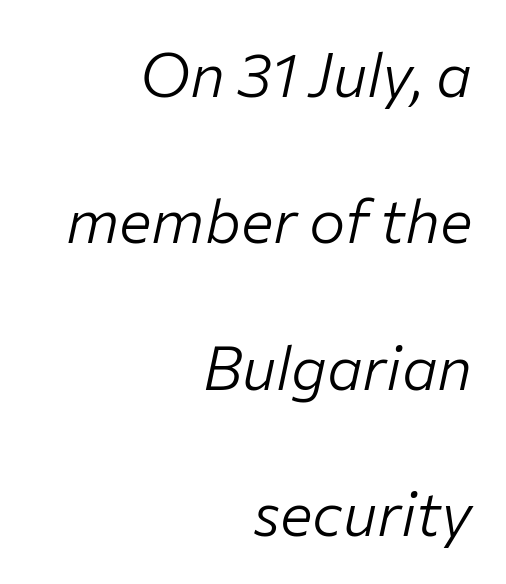
The image shows 61 px light type, italic (leaning right); set right-aligned, loose line spacing (2.4x), normal letter spacing, not underlined; low stroke contrast and a medium x-height.
